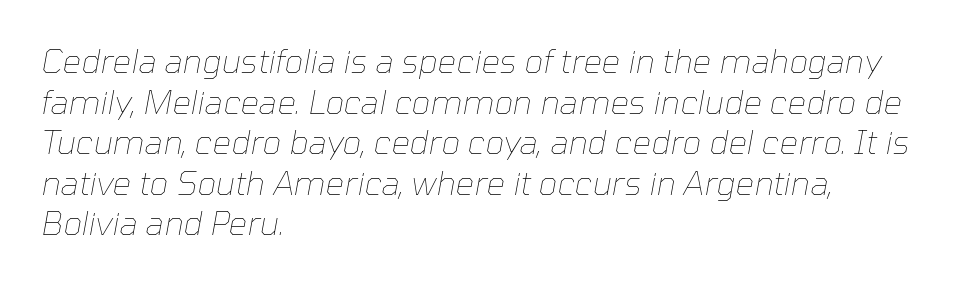
Q: Is the text bold? A: No.
Q: Is the text italic (slanted)? A: Yes, it leans right by about 10 degrees.
Q: Is the text underlined? A: No.
Q: How is the paragraph aligned? A: Left-aligned.
Q: Is the spacing between letters normal or unusually wide? A: Normal.
Q: Width (condensed, normal, or wide)? A: Normal.
Q: Stroke contrast? A: Low.
Q: x-height? A: Medium.
Q: Monospaced? A: No.
